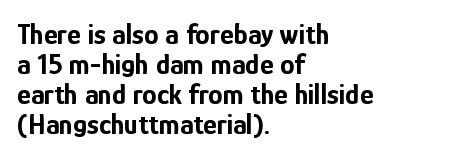
Q: Is the text bold? A: Yes.
Q: Is the text italic (slanted)? A: No, it is upright.
Q: Is the typeface a serif or a sans-serif typeface? A: Sans-serif.
Q: Is the text underlined? A: No.
Q: How is the paragraph aligned? A: Left-aligned.
Q: Is the spacing between letters normal or unusually wide? A: Normal.
Q: Is the spacing between lines tight, normal or loose? A: Tight.
Q: Width (condensed, normal, or wide)? A: Condensed.
Q: Stroke contrast? A: Low.
Q: x-height? A: Medium.
Q: Monospaced? A: No.
